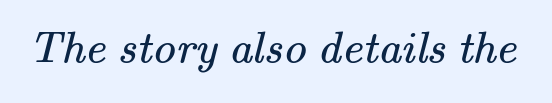
The rendering keeps characters at their native spacing. Heaviness? Minimal to ordinary, like unemphasized prose. The face used here is proportionally spaced, like ordinary book or web type. The gap between lines stays unmarked. To sum up the face: it has serifs.
